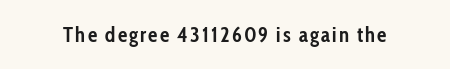
Pretty heavy lettering here — definitely bold. The passage shown is not underscored anywhere. Do the letters lean? They stand straight.
